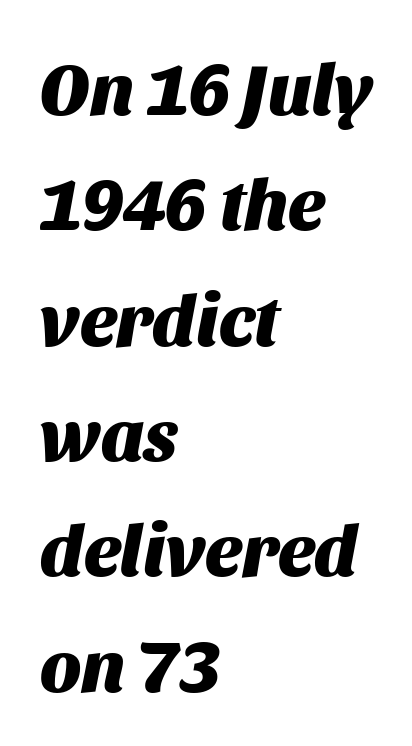
Italic? Definitely — the glyphs are oblique. The foot of each line stays bare and open. Successive baselines arrive at the customary interval. Think of a printed novel: that variable character pitch is what you see here.
